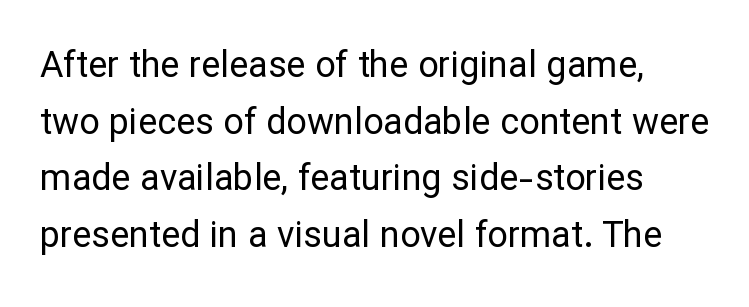
Q: Is the text bold? A: No.
Q: Is the text italic (slanted)? A: No, it is upright.
Q: Is the typeface a serif or a sans-serif typeface? A: Sans-serif.
Q: Is the text underlined? A: No.
Q: Is the spacing between letters normal or unusually wide? A: Normal.
Q: Is the spacing between lines tight, normal or loose? A: Normal.
Q: Width (condensed, normal, or wide)? A: Normal.
Q: Stroke contrast? A: Low.
Q: x-height? A: Medium.
Q: Monospaced? A: No.
